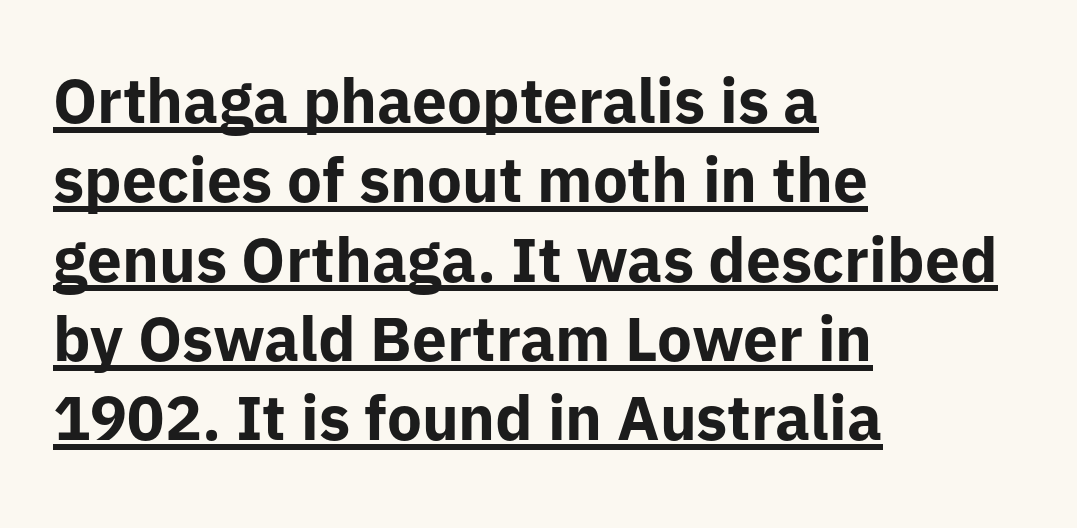
{"serif": "no", "italic": "no", "bold": "yes", "weight": "bold", "width": "normal", "stroke_contrast": "low", "x_height": "medium", "monospaced": "no", "underline": "yes", "align": "left", "line_spacing": "normal", "line_spacing_ratio": 1.28, "letter_spacing": "normal", "letter_spacing_em": 0.0, "glyph_px": 62}
